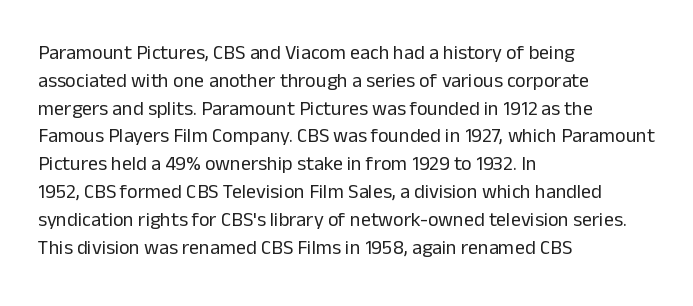
{"italic": "no", "bold": "no", "underline": "no", "align": "left", "line_spacing": "normal", "line_spacing_ratio": 1.39, "letter_spacing": "normal", "letter_spacing_em": 0.0, "glyph_px": 20}
